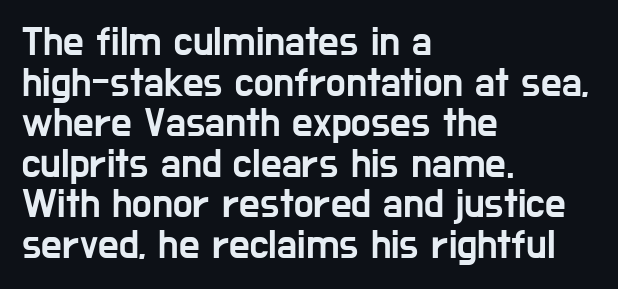
Q: Is the text italic (slanted)? A: No, it is upright.
Q: Is the typeface a serif or a sans-serif typeface? A: Sans-serif.
Q: Is the text underlined? A: No.
Q: How is the paragraph aligned? A: Left-aligned.
Q: Is the spacing between letters normal or unusually wide? A: Normal.
Q: Is the spacing between lines tight, normal or loose? A: Tight.
Q: Width (condensed, normal, or wide)? A: Condensed.
Q: Stroke contrast? A: Low.
Q: x-height? A: Medium.
Q: Monospaced? A: No.
